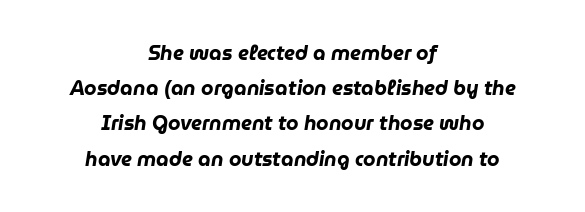
Nobody drew a line under any word here. Style check: oblique. The line texture is even and compact thanks to regular tracking. Typesetter's note: full bold, strokes at maximum text heaviness.
